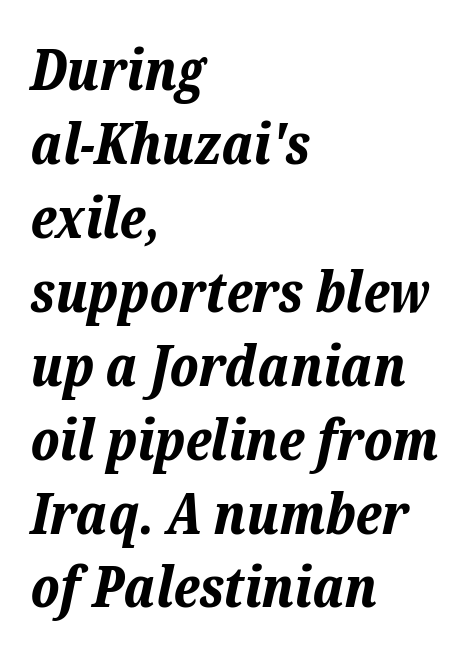
What's the leading like? Ordinary, nothing unusual. The text carries the slant typical of an italic or oblique font. Left-aligned paragraph, ragged on the right. Compared with typical body copy, the letter spacing here is the same.
